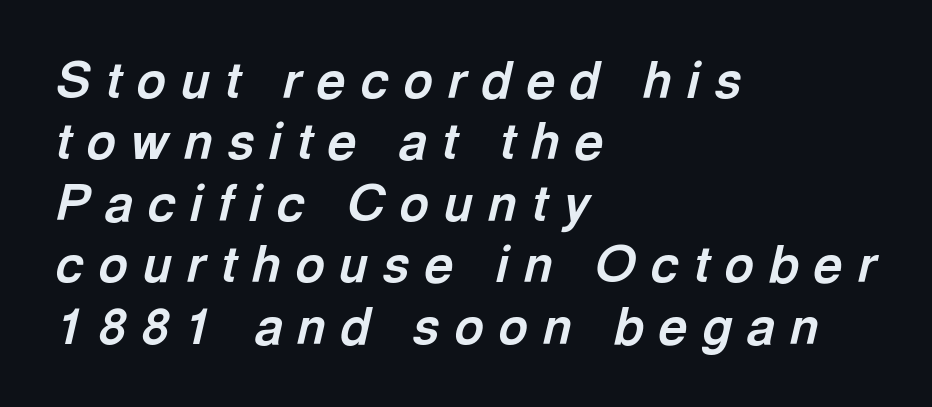
The image shows 50 px bold type, italic (leaning right); set left-aligned, line spacing 1.23x, unusually wide letter spacing (+0.3 em), not underlined; a medium x-height.
